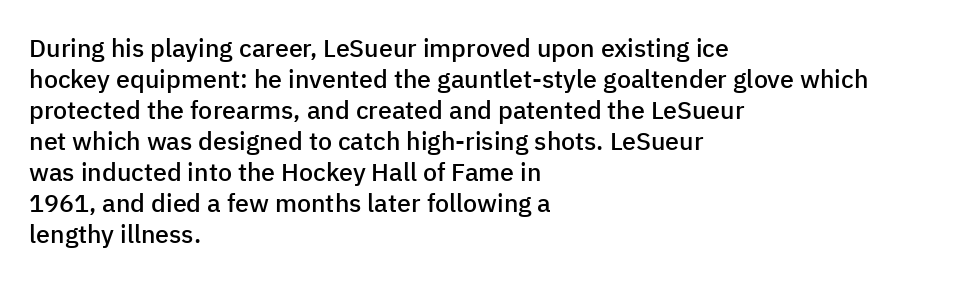
A classic flush-left, rag-right setting is used for this passage. The face used here is rendered with its standard letterfit. Decoration check: the copy has no underline. Caption: semibold face, moderately heavy strokes. Quick note: not italic, upright.
